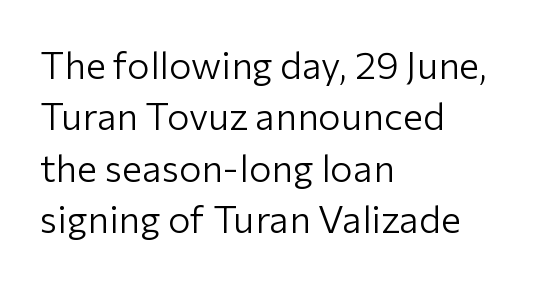
Examine the stroke ends and you'll find no serifs. The typography opts for an upright posture over an oblique one. Stroke mass is kept to a normal reading level or below. Plain, unruled lines of type.
